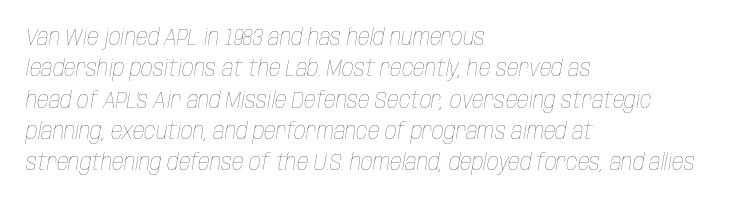
The passage shown is not bold in any degree. The face used here is rendered with its standard letterfit. Would a proofreader flag this as italicized? Yes. What's the leading like? Ordinary, nothing unusual. One-word summary of the alignment: left. Plain, unruled lines of type.
